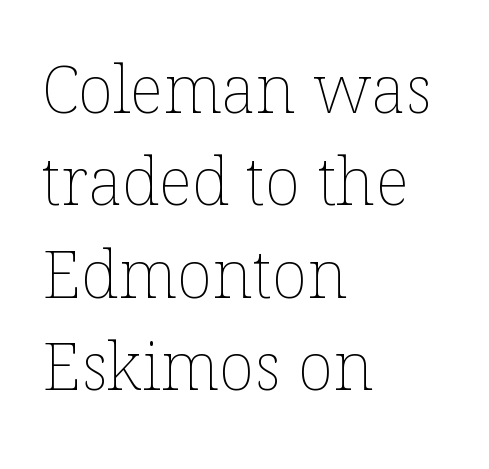
Q: Is the text bold? A: No.
Q: Is the text italic (slanted)? A: No, it is upright.
Q: Is the text underlined? A: No.
Q: How is the paragraph aligned? A: Left-aligned.
Q: Is the spacing between letters normal or unusually wide? A: Normal.
Q: Is the spacing between lines tight, normal or loose? A: Normal.
Q: Width (condensed, normal, or wide)? A: Normal.
Q: Stroke contrast? A: Low.
Q: x-height? A: Medium.
Q: Monospaced? A: No.
